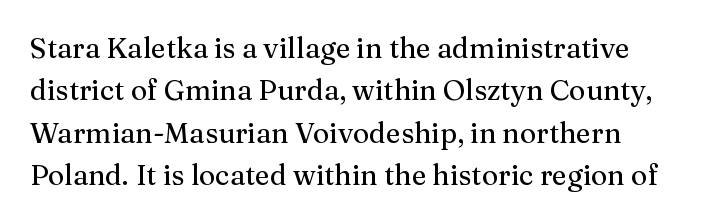
{"serif": "yes", "italic": "no", "width": "normal", "stroke_contrast": "medium", "x_height": "medium", "monospaced": "no", "underline": "no", "align": "left", "line_spacing": "normal", "line_spacing_ratio": 1.51, "letter_spacing": "normal", "letter_spacing_em": 0.0, "glyph_px": 28}
